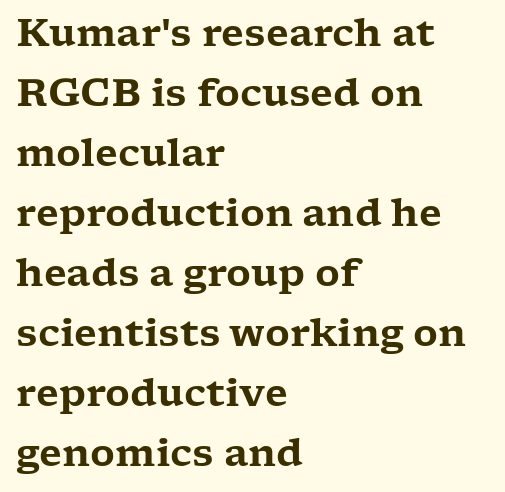
Q: Is the text italic (slanted)? A: No, it is upright.
Q: Is the typeface a serif or a sans-serif typeface? A: Serif.
Q: Is the text underlined? A: No.
Q: How is the paragraph aligned? A: Left-aligned.
Q: Is the spacing between letters normal or unusually wide? A: Normal.
Q: Is the spacing between lines tight, normal or loose? A: Normal.
Q: Width (condensed, normal, or wide)? A: Wide.
Q: Stroke contrast? A: Low.
Q: x-height? A: Medium.
Q: Monospaced? A: No.
